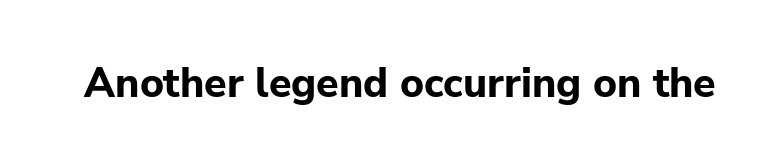
The image shows 41 px bold sans-serif type, upright; set normal letter spacing, not underlined; low stroke contrast and a medium x-height.
